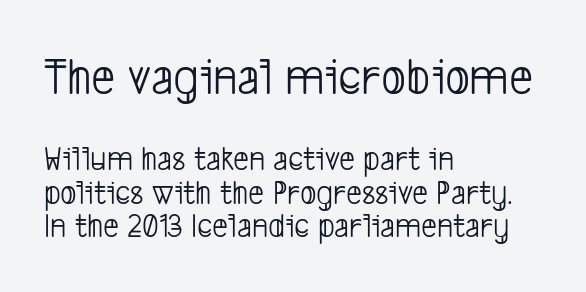
The image shows 53 px light, condensed sans-serif type; set left-aligned, tight line spacing (0.96x), normal letter spacing, not underlined; the first (top) block is 1.51x larger; low stroke contrast and a medium x-height.
